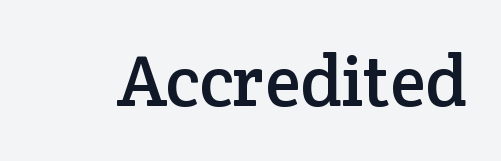
Q: Is the text italic (slanted)? A: No, it is upright.
Q: Is the typeface a serif or a sans-serif typeface? A: Serif.
Q: Is the text underlined? A: No.
Q: Is the spacing between letters normal or unusually wide? A: Normal.
Q: Width (condensed, normal, or wide)? A: Normal.
Q: Stroke contrast? A: Low.
Q: x-height? A: Medium.
Q: Monospaced? A: No.
